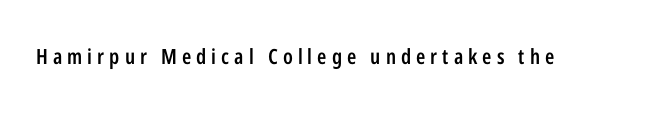
Q: Is the text bold? A: Semi-bold.
Q: Is the text italic (slanted)? A: No, it is upright.
Q: Is the text underlined? A: No.
Q: Is the spacing between letters normal or unusually wide? A: Unusually wide.
